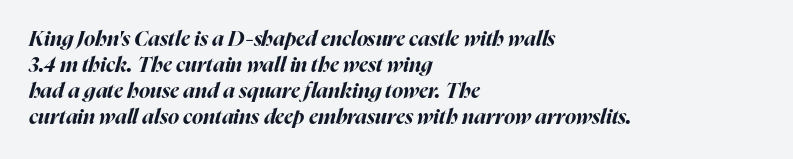
{"italic": "yes", "lean": "right", "slant_degrees": 16, "bold": "yes", "underline": "no", "align": "left", "line_spacing_ratio": 1.24, "letter_spacing": "normal", "letter_spacing_em": 0.0, "glyph_px": 21}
